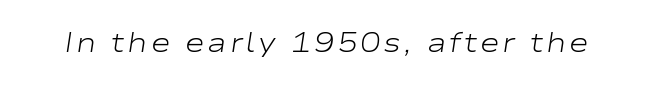
Q: Is the text bold? A: No.
Q: Is the text italic (slanted)? A: Yes, it leans right by about 9 degrees.
Q: Is the text underlined? A: No.
